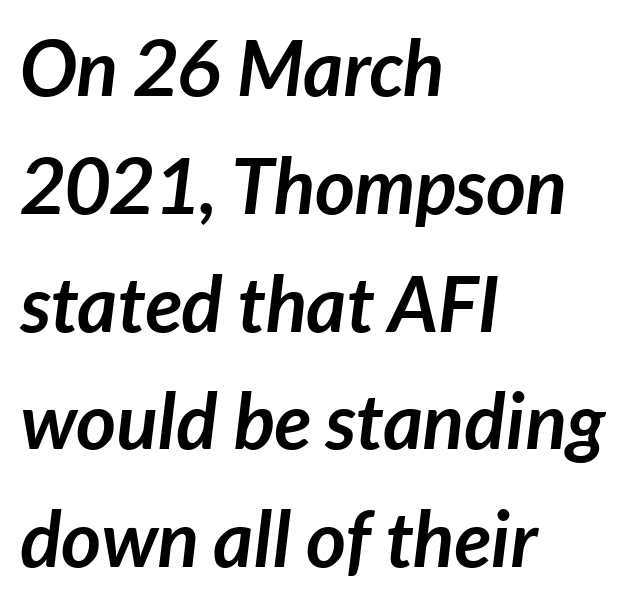
{"italic": "yes", "lean": "right", "slant_degrees": 7, "bold": "yes", "weight": "semibold", "width": "normal", "stroke_contrast": "low", "x_height": "medium", "monospaced": "no", "underline": "no", "align": "left", "line_spacing": "normal", "line_spacing_ratio": 1.53, "letter_spacing": "normal", "letter_spacing_em": 0.0, "glyph_px": 77}
